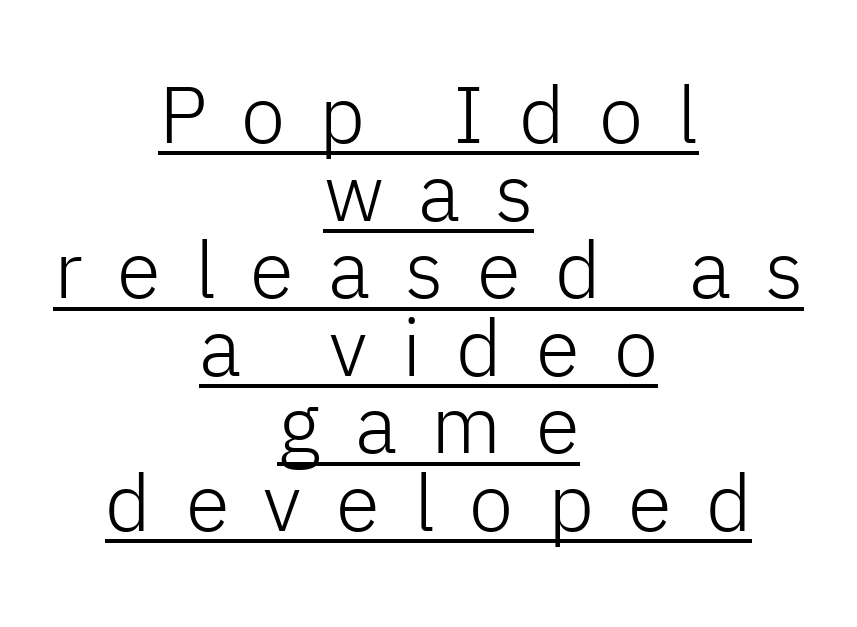
{"serif": "no", "italic": "no", "bold": "no", "weight": "light", "width": "normal", "stroke_contrast": "low", "x_height": "medium", "monospaced": "no", "underline": "yes", "align": "center", "line_spacing": "tight", "line_spacing_ratio": 0.97, "letter_spacing": "wide", "letter_spacing_em": 0.43, "glyph_px": 80}
